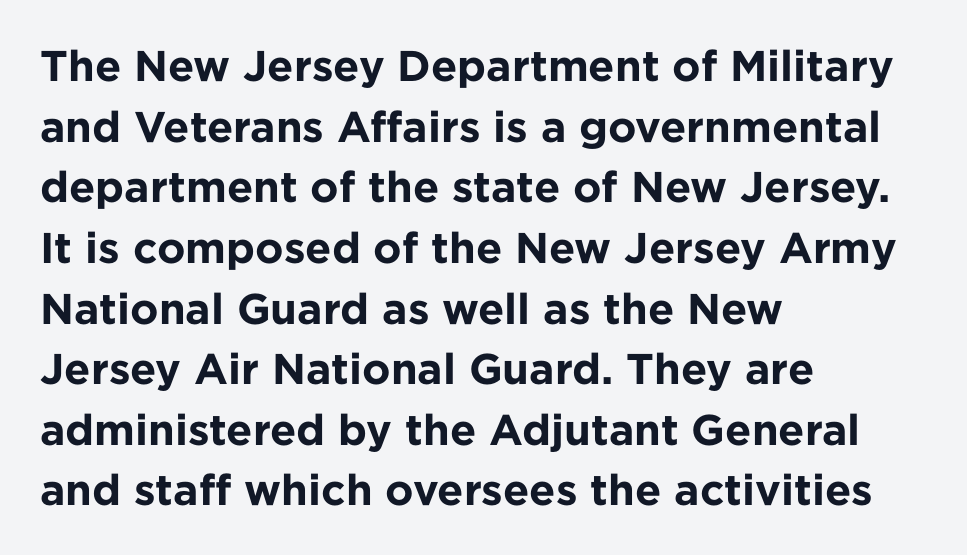
Q: Is the text bold? A: Yes.
Q: Is the text italic (slanted)? A: No, it is upright.
Q: Is the typeface a serif or a sans-serif typeface? A: Sans-serif.
Q: Is the text underlined? A: No.
Q: How is the paragraph aligned? A: Left-aligned.
Q: Is the spacing between letters normal or unusually wide? A: Normal.
Q: Is the spacing between lines tight, normal or loose? A: Normal.
Q: Width (condensed, normal, or wide)? A: Normal.
Q: Stroke contrast? A: Low.
Q: x-height? A: Medium.
Q: Monospaced? A: No.
